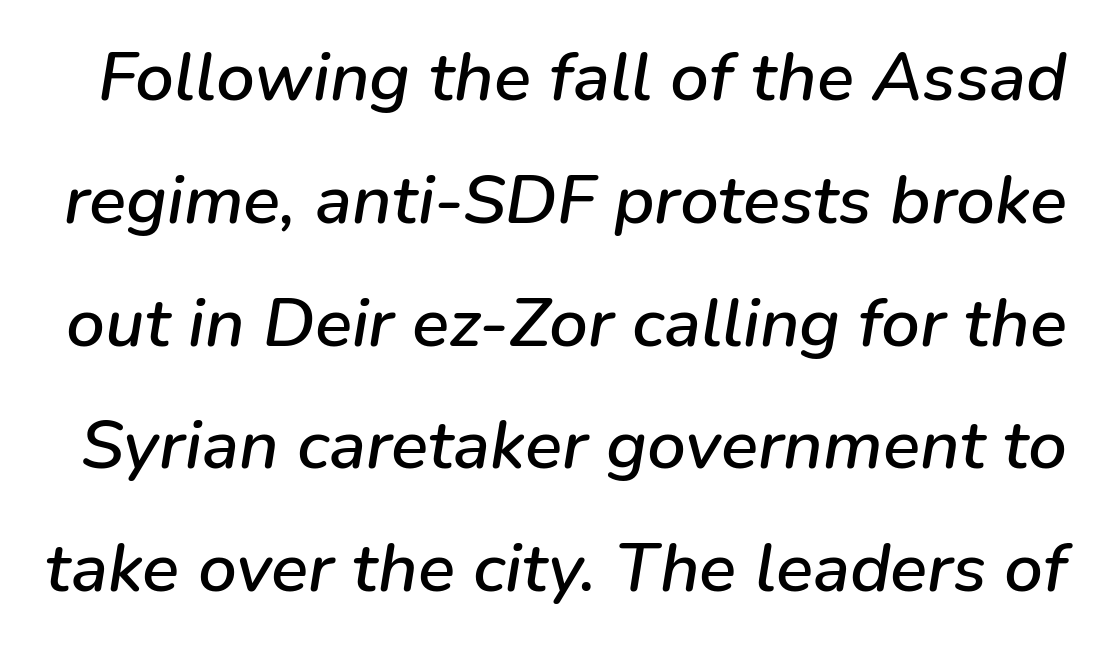
{"italic": "yes", "lean": "right", "slant_degrees": 9, "width": "normal", "stroke_contrast": "low", "x_height": "medium", "monospaced": "no", "underline": "no", "line_spacing_ratio": 1.78, "letter_spacing": "normal", "letter_spacing_em": 0.0, "glyph_px": 69}
